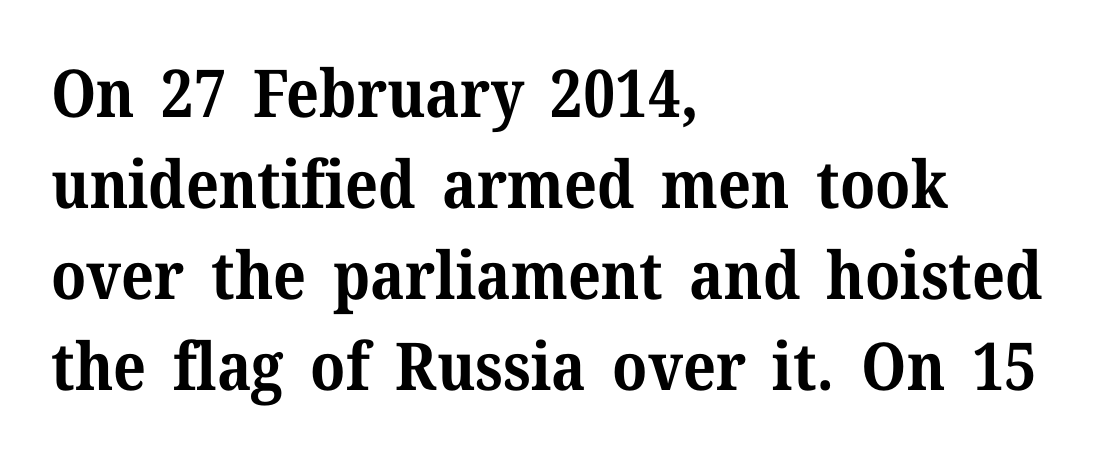
{"serif": "yes", "italic": "no", "bold": "yes", "weight": "bold", "width": "normal", "stroke_contrast": "medium", "x_height": "medium", "monospaced": "no", "underline": "no", "align": "left", "line_spacing": "normal", "line_spacing_ratio": 1.38, "letter_spacing": "normal", "letter_spacing_em": 0.0, "glyph_px": 66}
